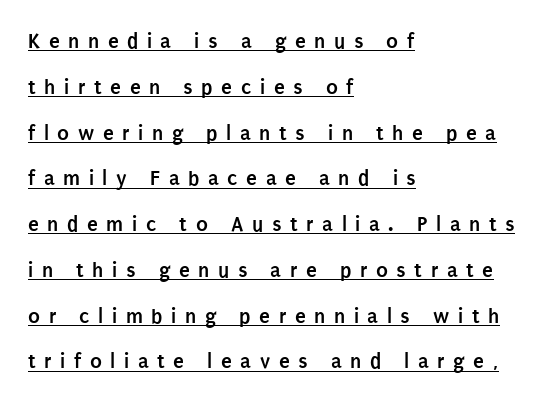
Vertical strokes here are truly vertical. Beneath each row of characters lies a ruled line. How are the letters spaced? Widely, with obvious added tracking. The compositor pushed each line to the left boundary. Stroke thickness is high; the sample reads as a true bold. Loosely led — the rows are spread out.
